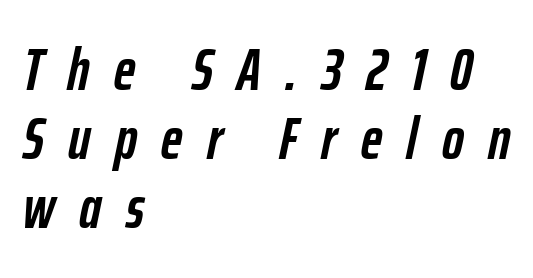
The image shows 59 px semibold, condensed type, italic (leaning right); set left-aligned, line spacing 1.17x, unusually wide letter spacing (+0.41 em), not underlined; low stroke contrast and a medium x-height.
